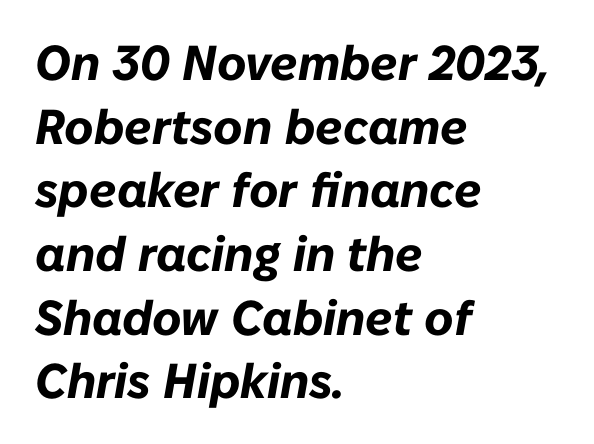
Is the type slanted? Yes — the strokes lean at a clear angle. The space beneath each line is pristine and unruled. Look at the stroke-to-counter ratio: heavy, a bold. The tracking reads as untouched default to a designer's eye.
